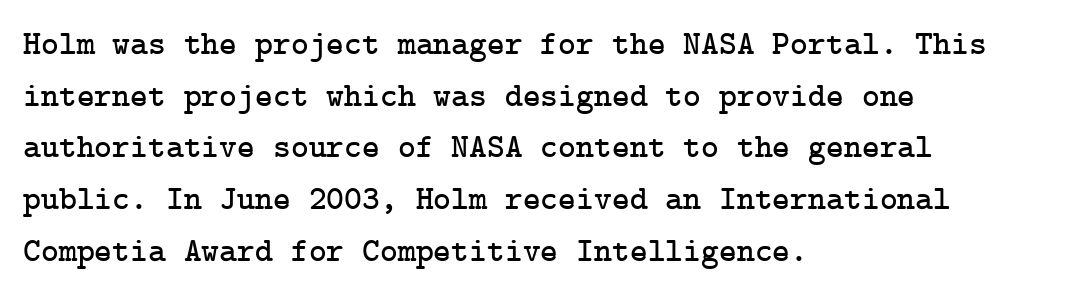
A typesetter would call this zero additional tracking. This is roman type, the default non-slanted kind. You can tell from the footed stems that serif type was used. This rendering uses left alignment, leaving the right contour irregular. This sample keeps an unexceptional amount of space between lines.
